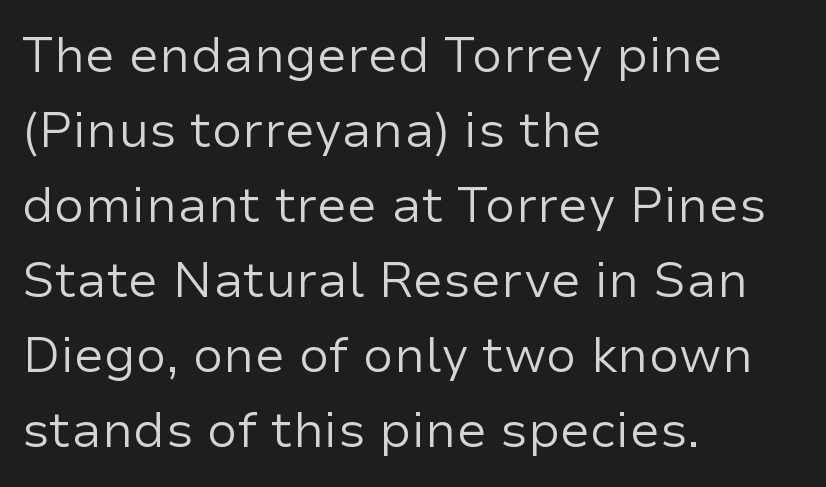
The image shows 49 px regular-weight sans-serif type, upright; set left-aligned, normal line spacing (1.53x), normal letter spacing, not underlined; low stroke contrast and a medium x-height.
